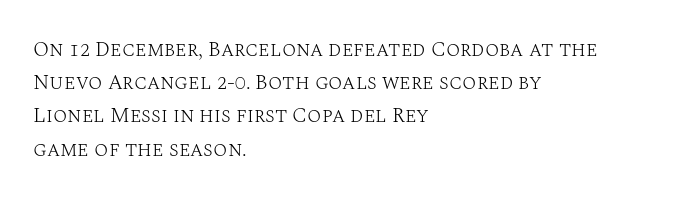
The face looks like a standard text weight, possibly lighter. Short and long lines alike share a common starting point at left. Vertically, the passage feels balanced, rows spaced as you'd expect. A bare baseline throughout the passage. Here the glyphs are tracked normally, forming tight word shapes.
